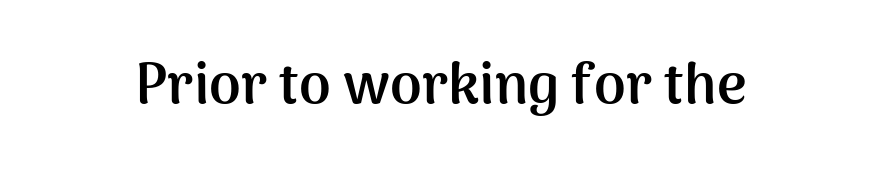
The image shows 57 px semibold sans-serif type, upright; set normal letter spacing, not underlined; medium stroke contrast and a medium x-height.
